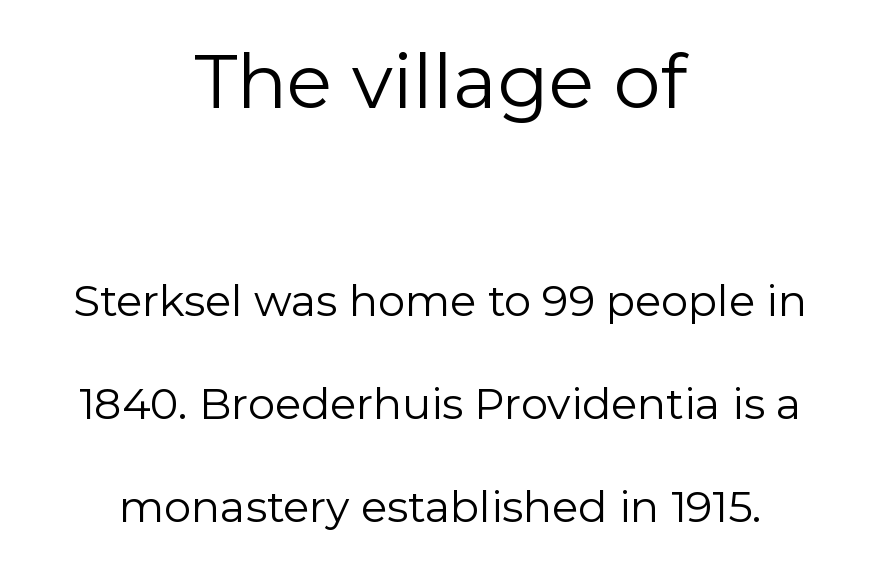
Characters follow at the spacing the type designer built in. Vertical stems look standard width or narrower in stroke. Horizontal alignment here is central, giving a formal, balanced look. If you squint, the top block still reads clearly — it's the larger of the two. The letters advance in unequal steps, a hallmark of proportional type. Compared with typical paragraphs, the rows here are farther apart.
